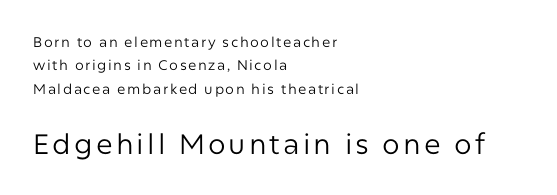
{"serif": "no", "italic": "no", "bold": "no", "weight": "regular", "width": "normal", "stroke_contrast": "low", "x_height": "medium", "monospaced": "no", "underline": "no", "align": "left", "line_spacing": "normal", "line_spacing_ratio": 1.67, "larger_block": "second", "size_ratio": 2.0, "glyph_px": 28}
